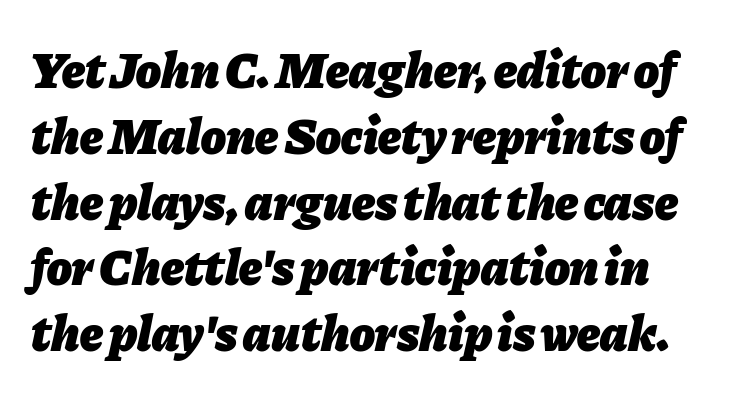
The letters are bold, with thick, heavy strokes. The rendering applies a slant to the glyphs. This block has exactly the height ordinary leading produces. This sample has the flowing, uneven cadence of proportional lettering.
